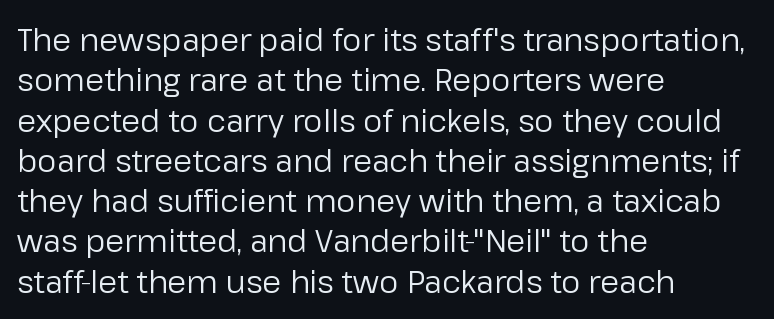
{"serif": "no", "italic": "no", "bold": "no", "weight": "regular", "width": "normal", "stroke_contrast": "low", "x_height": "medium", "monospaced": "no", "underline": "no", "align": "left", "line_spacing": "normal", "line_spacing_ratio": 1.3, "letter_spacing": "normal", "letter_spacing_em": 0.0, "glyph_px": 31}
